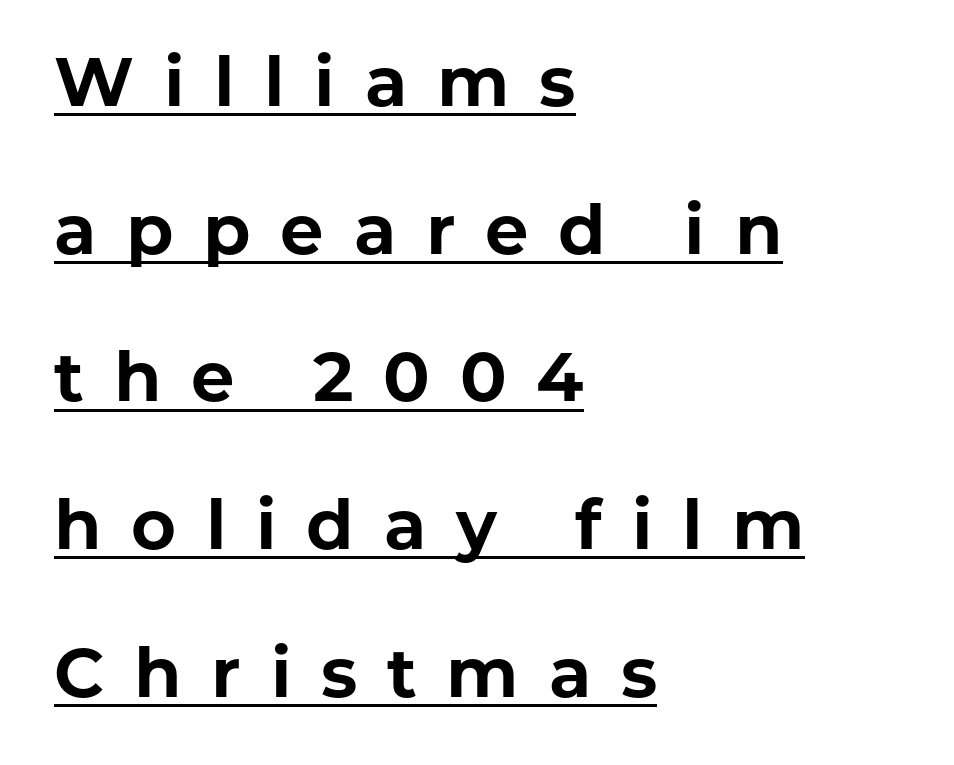
The image shows 69 px bold sans-serif type, upright; set left-aligned, loose line spacing (2.14x), unusually wide letter spacing (+0.43 em), underlined; low stroke contrast and a medium x-height.
